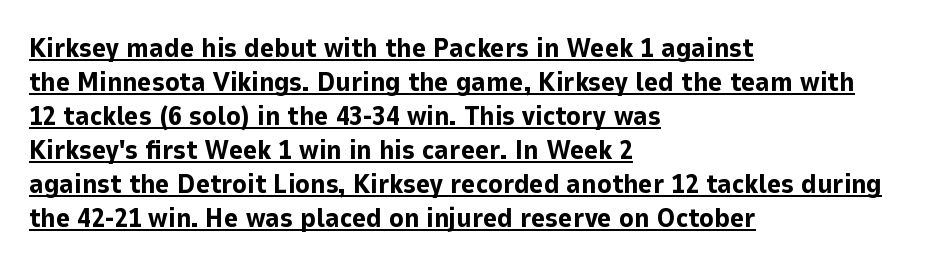
The face used here has the dense, thick strokes of a bold. These lines sit exactly where default settings would place them. Unlike italic type, these characters show no tilt at all. The typesetter has applied underlining to the passage shown. Nobody touched the tracking dial on this one.
